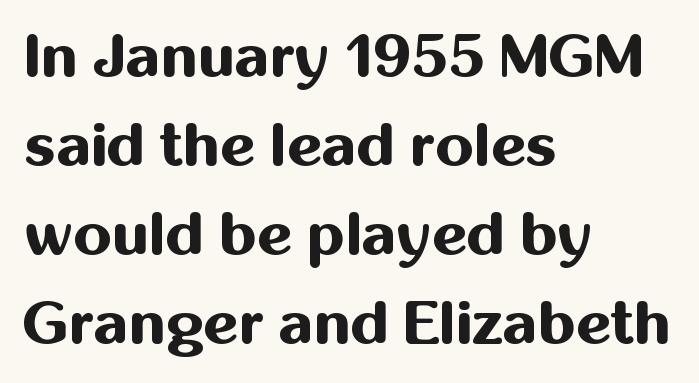
The passage is arranged the way most books set body copy — flush left. Anything drawn beneath the words? Only blank space. The block of text has a typical density, with ordinary space between rows. Letter spacing: default.
